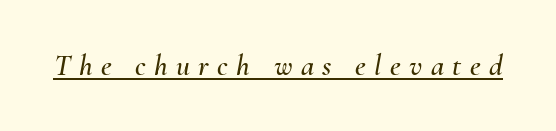
The image shows 30 px text type, italic (leaning right); set unusually wide letter spacing (+0.28 em), underlined; medium stroke contrast and a small x-height.
